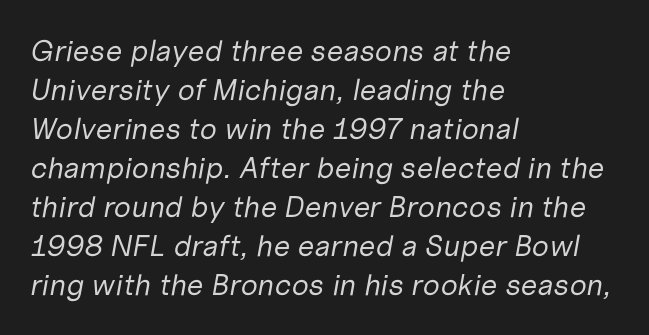
Q: Is the text bold? A: No.
Q: Is the text italic (slanted)? A: Yes, it leans right by about 10 degrees.
Q: Is the text underlined? A: No.
Q: How is the paragraph aligned? A: Left-aligned.
Q: Is the spacing between letters normal or unusually wide? A: Normal.
Q: Is the spacing between lines tight, normal or loose? A: Normal.
Q: Width (condensed, normal, or wide)? A: Normal.
Q: Stroke contrast? A: Low.
Q: x-height? A: Medium.
Q: Monospaced? A: No.
